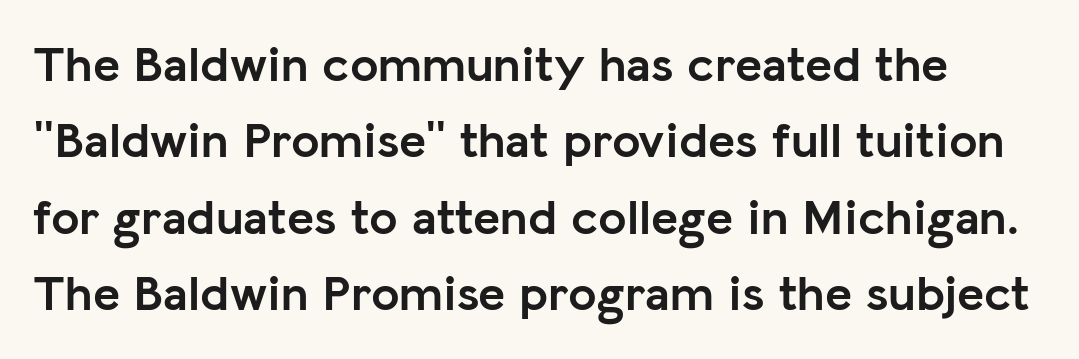
{"serif": "no", "italic": "no", "bold": "yes", "weight": "semibold", "width": "normal", "stroke_contrast": "low", "x_height": "medium", "monospaced": "no", "underline": "no", "line_spacing": "normal", "line_spacing_ratio": 1.5, "letter_spacing": "normal", "letter_spacing_em": 0.0, "glyph_px": 51}
